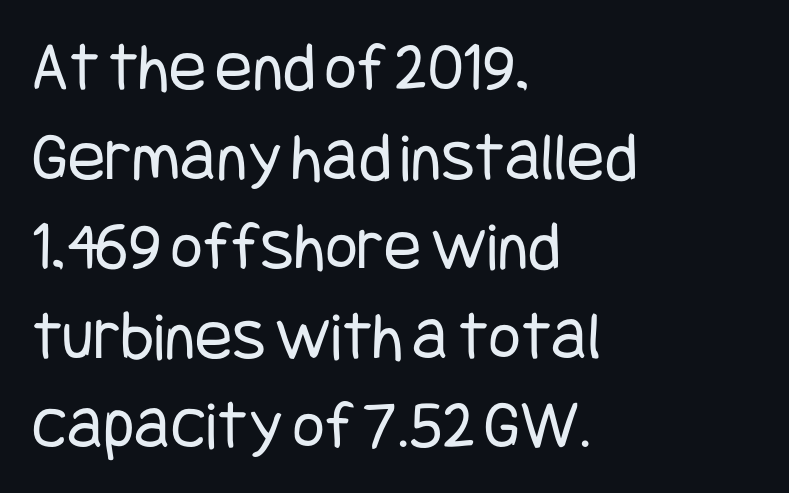
Q: Is the text bold? A: No.
Q: Is the text italic (slanted)? A: No, it is upright.
Q: Is the typeface a serif or a sans-serif typeface? A: Sans-serif.
Q: Is the text underlined? A: No.
Q: How is the paragraph aligned? A: Left-aligned.
Q: Is the spacing between letters normal or unusually wide? A: Normal.
Q: Is the spacing between lines tight, normal or loose? A: Normal.
Q: Width (condensed, normal, or wide)? A: Condensed.
Q: Stroke contrast? A: Low.
Q: x-height? A: Large.
